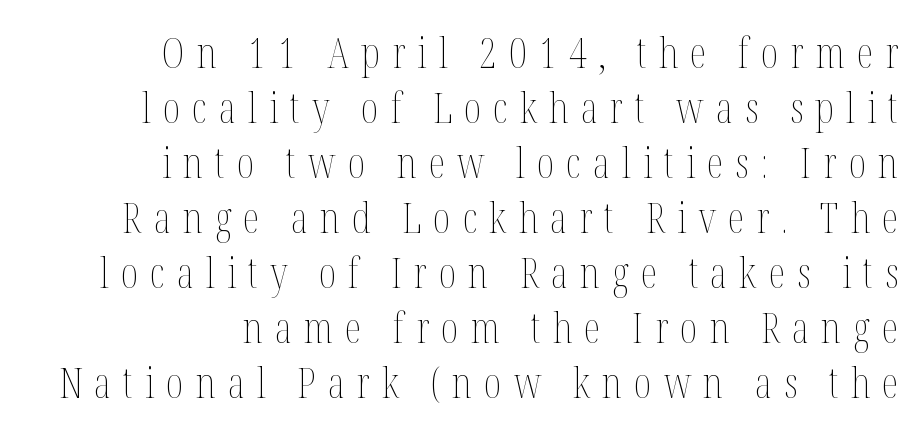
{"italic": "no", "bold": "no", "weight": "thin", "width": "condensed", "stroke_contrast": "medium", "x_height": "medium", "monospaced": "no", "underline": "no", "align": "right", "line_spacing": "normal", "line_spacing_ratio": 1.31, "letter_spacing": "wide", "letter_spacing_em": 0.29, "glyph_px": 42}
